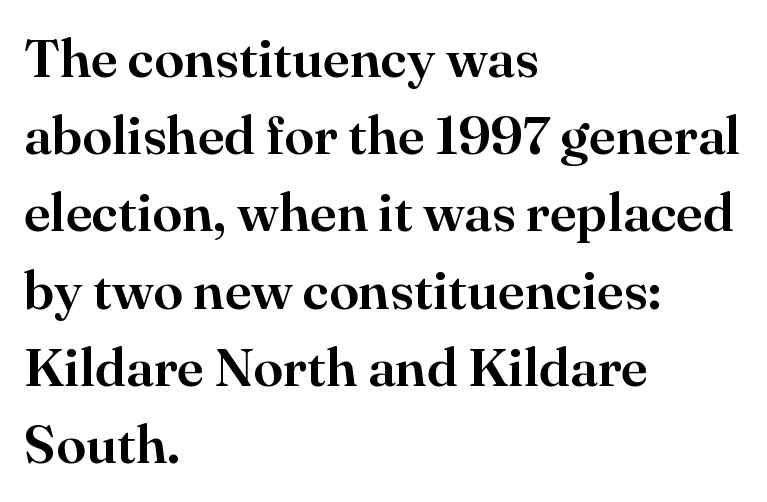
The image shows 54 px serif type, upright; set left-aligned, normal line spacing (1.43x), normal letter spacing, not underlined; high stroke contrast and a small x-height.
